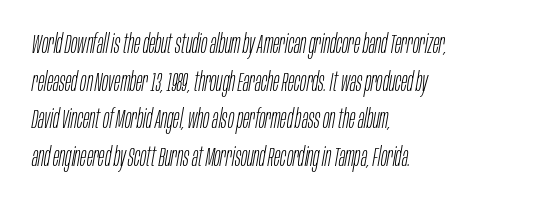
The passage shown has conventional tracking throughout. A typesetter would mark this as italic. Whoever set this chose a conventional vertical rhythm. Type without underlining. Line starts are locked; line ends wander. Think standard paragraph weight, or any step lighter than that.
